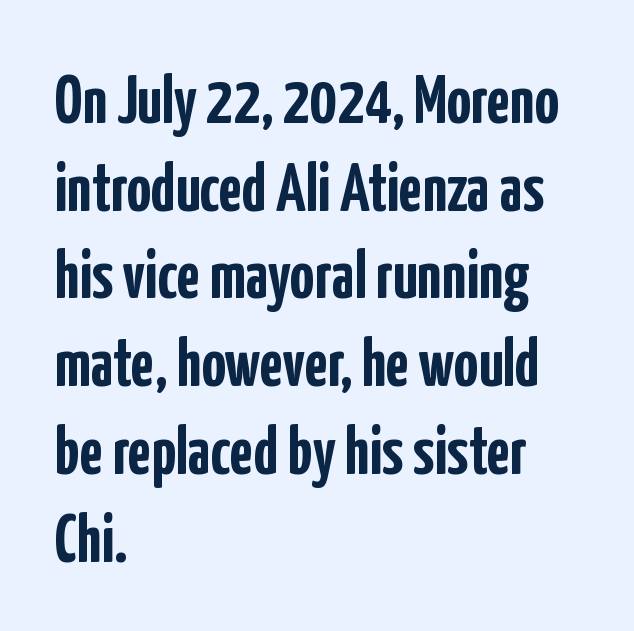
{"serif": "no", "italic": "no", "bold": "yes", "weight": "semibold", "width": "condensed", "stroke_contrast": "low", "x_height": "medium", "monospaced": "no", "underline": "no", "align": "left", "line_spacing": "normal", "line_spacing_ratio": 1.29, "letter_spacing": "normal", "letter_spacing_em": 0.0, "glyph_px": 68}
